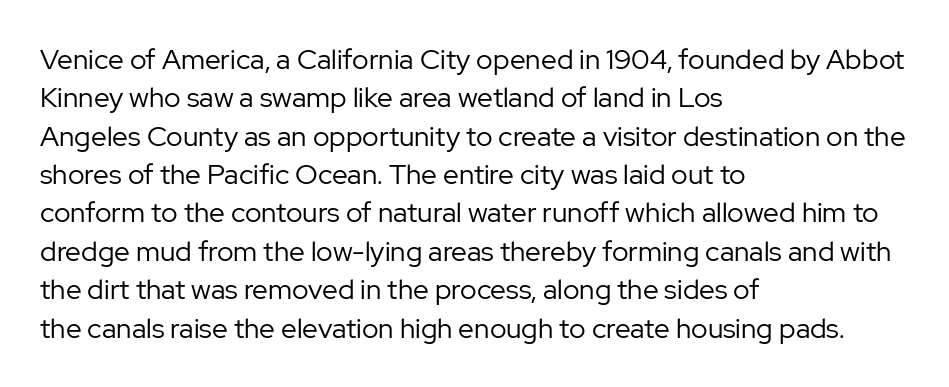
The paragraph shown leans on its left margin. The specimen omits any rule beneath the text block's lines. The passage shown stacks its lines at a standard gap. Are there feet on the stems? There aren't — it's a sans. Standard letterfit; no display-style spreading of the glyphs. The letters look calm and open, with moderate or lighter stems.
